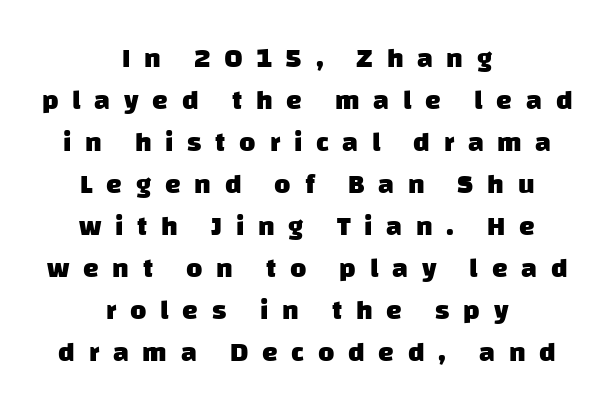
{"serif": "no", "bold": "yes", "weight": "heavy", "width": "normal", "stroke_contrast": "low", "x_height": "large", "monospaced": "no", "underline": "no", "align": "center", "line_spacing": "normal", "line_spacing_ratio": 1.5, "letter_spacing": "wide", "letter_spacing_em": 0.49, "glyph_px": 28}
